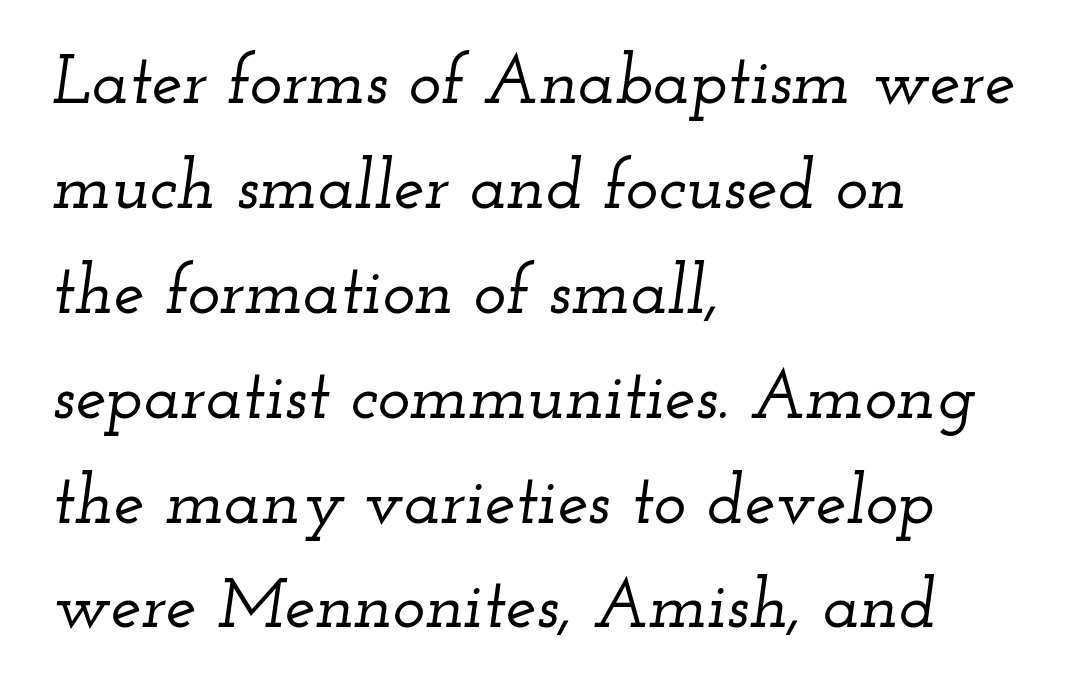
{"serif": "yes", "italic": "yes", "lean": "right", "slant_degrees": 12, "width": "wide", "stroke_contrast": "low", "x_height": "small", "monospaced": "no", "underline": "no", "align": "left", "line_spacing": "normal", "line_spacing_ratio": 1.52, "letter_spacing": "normal", "letter_spacing_em": 0.0, "glyph_px": 69}
